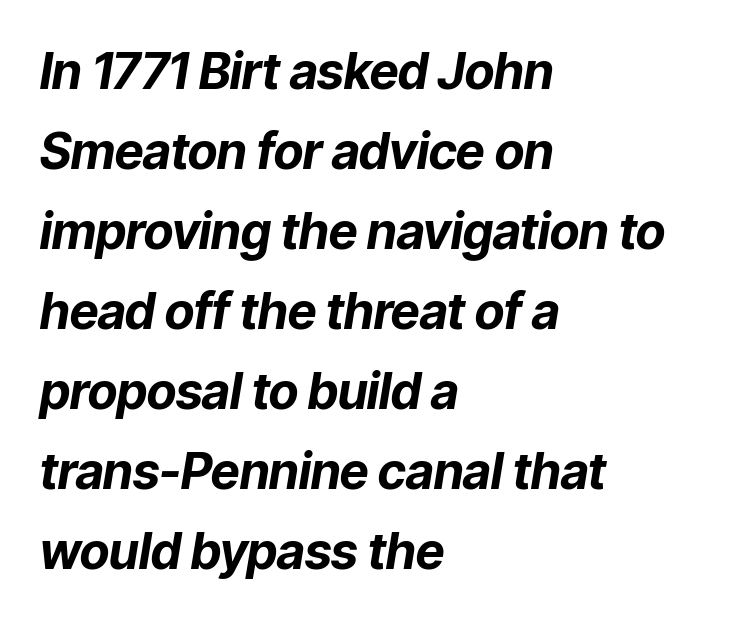
Q: Is the text bold? A: Yes.
Q: Is the text italic (slanted)? A: Yes, it leans right by about 9 degrees.
Q: Is the text underlined? A: No.
Q: How is the paragraph aligned? A: Left-aligned.
Q: Is the spacing between letters normal or unusually wide? A: Normal.
Q: Is the spacing between lines tight, normal or loose? A: Normal.
Q: Width (condensed, normal, or wide)? A: Normal.
Q: Stroke contrast? A: Low.
Q: x-height? A: Medium.
Q: Monospaced? A: No.
